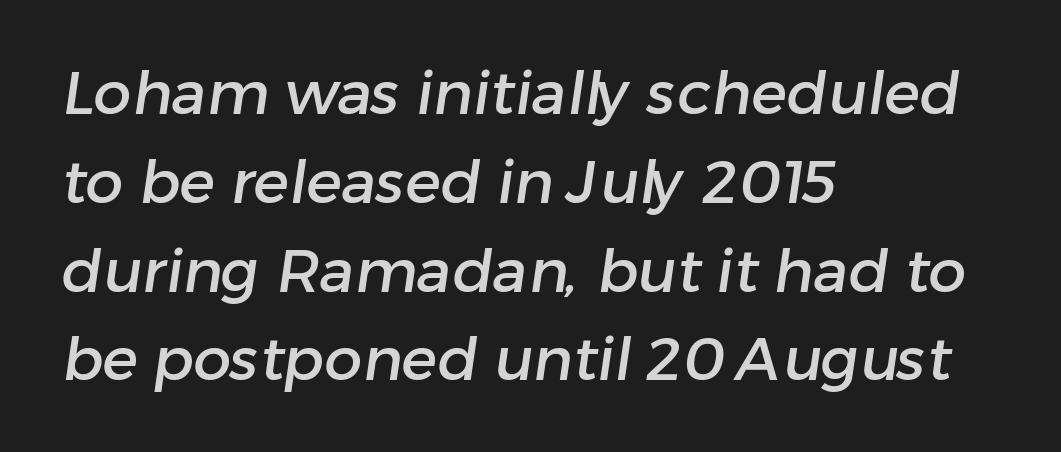
The image shows 60 px sans-serif type; set left-aligned, normal line spacing (1.48x), normal letter spacing, not underlined; low stroke contrast and a medium x-height.
